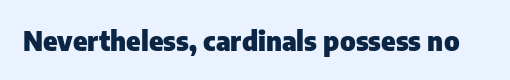
What stands out about the letter spacing? Nothing — it is the standard amount. No italicization has been applied; the sample stays upright. The gap between lines stays unmarked. Thick stems and heavy bowls — unmistakably bold.
